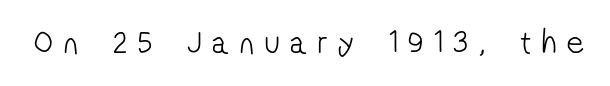
The string is rendered with underlining switched off. The face used here is proportionally spaced, like ordinary book or web type. The tracking jumps out immediately: characters are airy and widely separated. Bold? No — there's no thickening of the strokes.
